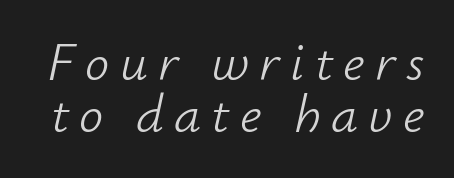
The image shows 54 px light type, italic (leaning right); set tight line spacing (0.96x), not underlined; low stroke contrast and a small x-height.
